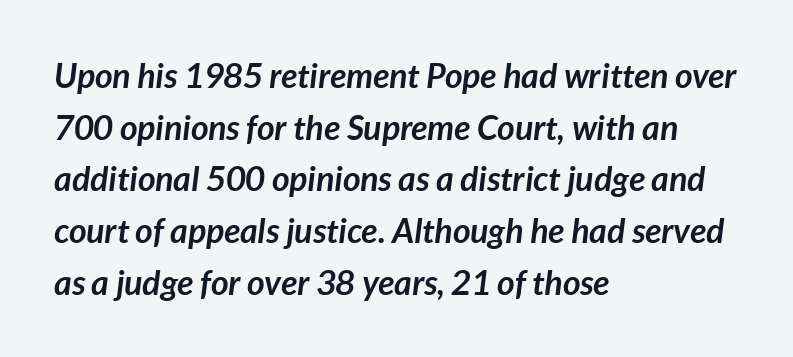
{"italic": "yes", "lean": "right", "slant_degrees": 7, "bold": "yes", "weight": "semibold", "width": "normal", "stroke_contrast": "low", "x_height": "medium", "monospaced": "no", "underline": "no", "align": "left", "line_spacing": "normal", "line_spacing_ratio": 1.52, "letter_spacing": "normal", "letter_spacing_em": 0.0, "glyph_px": 34}
